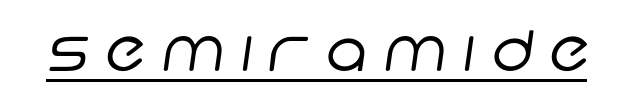
{"serif": "no", "bold": "no", "weight": "regular", "width": "normal", "stroke_contrast": "low", "x_height": "large", "monospaced": "no", "underline": "yes", "letter_spacing": "wide", "letter_spacing_em": 0.3, "glyph_px": 56}
